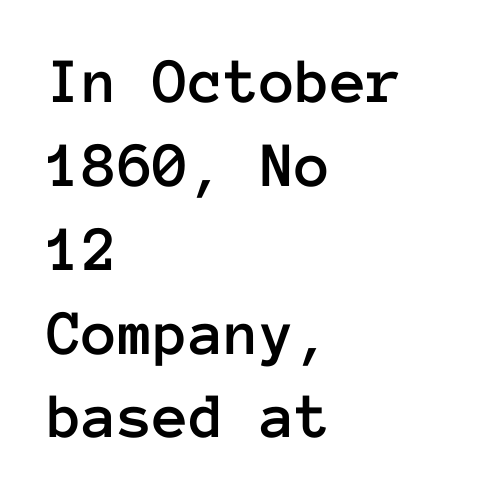
{"italic": "no", "width": "normal", "stroke_contrast": "low", "x_height": "medium", "monospaced": "yes", "underline": "no", "align": "left", "line_spacing": "normal", "line_spacing_ratio": 1.29, "letter_spacing": "normal", "letter_spacing_em": 0.0, "glyph_px": 65}
